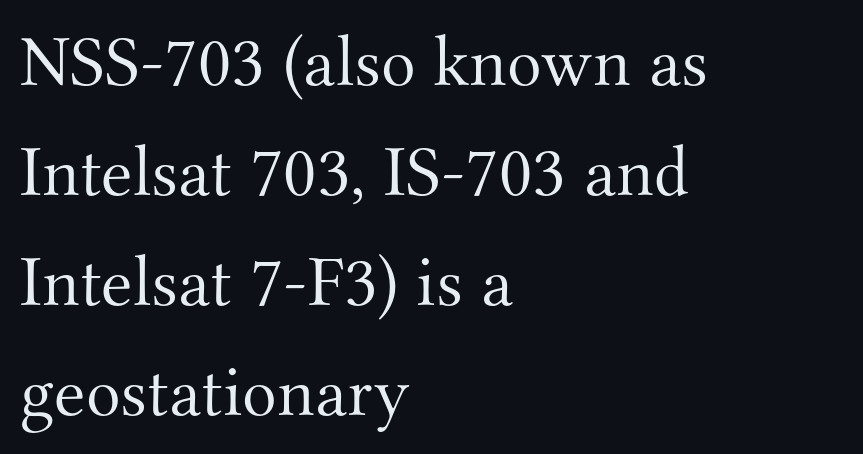
The image shows 72 px light serif type, upright; set left-aligned, normal line spacing (1.53x), normal letter spacing, not underlined; medium stroke contrast and a small x-height.
